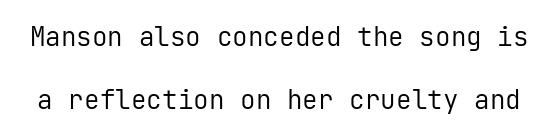
Notice the wide empty band between every row — that's loose leading. Heft: none added — not bold. The specimen omits any rule beneath the text block's lines. You could call the tracking neutral — neither tight nor loose.
